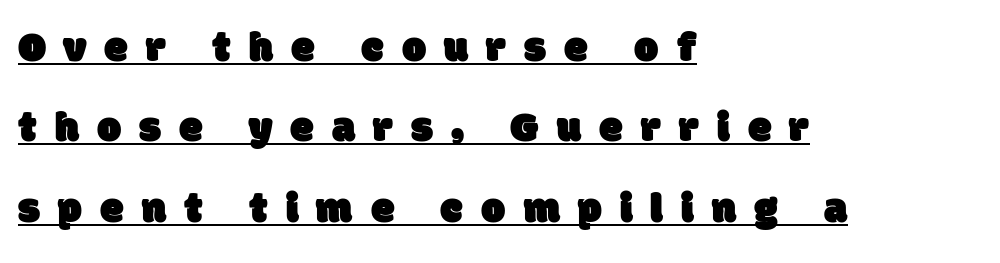
These lines stack with their left ends in a neat column. The line texture is sparse and dotted thanks to wide tracking. Spacing verdict: proportional, widths tailored to each character. To sum up the face: it is a sans, with no serifs.
